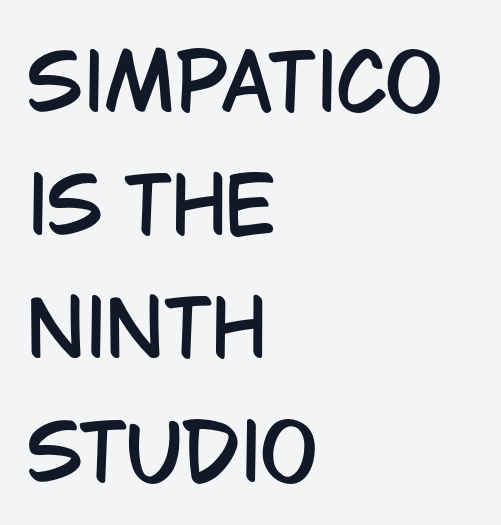
{"serif": "no", "italic": "no", "width": "condensed", "stroke_contrast": "low", "x_height": "large", "monospaced": "no", "underline": "no", "align": "left", "line_spacing": "normal", "line_spacing_ratio": 1.6, "letter_spacing": "normal", "letter_spacing_em": 0.0, "glyph_px": 77}
